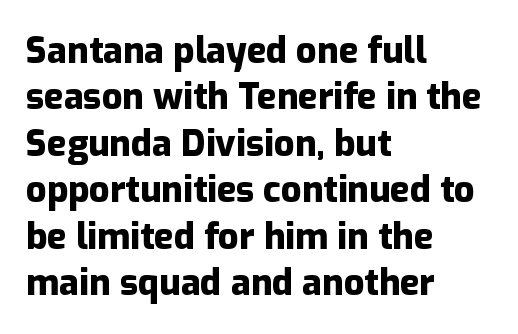
Q: Is the text bold? A: Yes.
Q: Is the text italic (slanted)? A: No, it is upright.
Q: Is the typeface a serif or a sans-serif typeface? A: Sans-serif.
Q: Is the text underlined? A: No.
Q: How is the paragraph aligned? A: Left-aligned.
Q: Is the spacing between letters normal or unusually wide? A: Normal.
Q: Is the spacing between lines tight, normal or loose? A: Normal.
Q: Width (condensed, normal, or wide)? A: Normal.
Q: Stroke contrast? A: Low.
Q: x-height? A: Medium.
Q: Monospaced? A: No.
